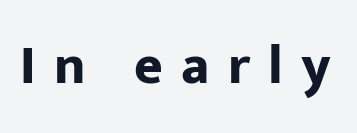
The image shows 55 px bold sans-serif type, upright; set unusually wide letter spacing (+0.33 em), not underlined; low stroke contrast and a medium x-height.
